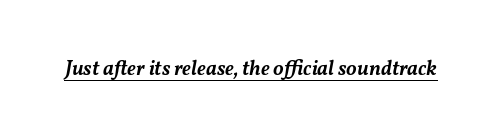
{"italic": "yes", "lean": "right", "slant_degrees": 11, "bold": "semi", "underline": "yes", "letter_spacing": "normal", "letter_spacing_em": 0.0, "glyph_px": 21}
